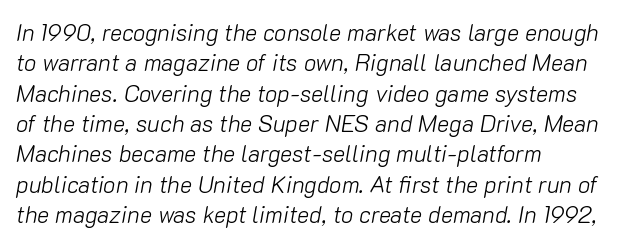
Q: Is the text bold? A: No.
Q: Is the text italic (slanted)? A: Yes, it leans right by about 10 degrees.
Q: Is the text underlined? A: No.
Q: How is the paragraph aligned? A: Left-aligned.
Q: Is the spacing between letters normal or unusually wide? A: Normal.
Q: Is the spacing between lines tight, normal or loose? A: Normal.
